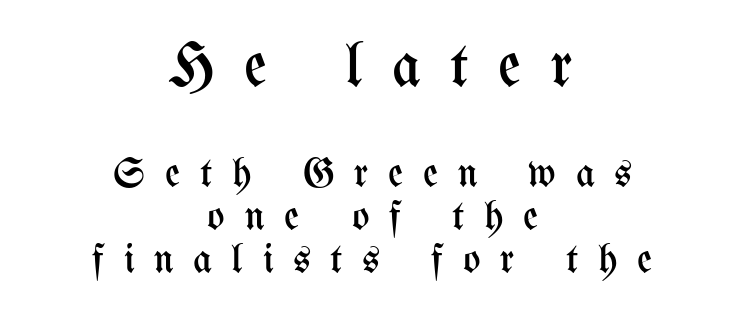
Any mark beneath the type? The region is blank. Line starts and ends both wander, symmetrically. The rendering uses a small line-height, squeezing the rows. The face used here is proportionally spaced, like ordinary book or web type. Bigger letters appear in the top chunk; the bottom chunk is reduced.
